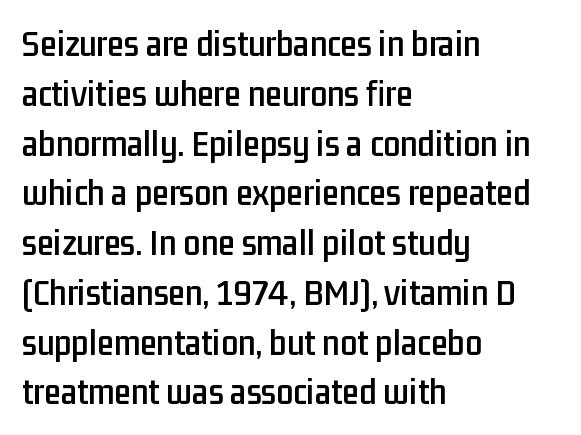
The passage shown is typed in a proportional face where columns would drift. Vertical strokes here are truly vertical. Type style note: lacks serifs. Horizontally, the lines are justified to the leading edge only. Whoever set this chose a conventional vertical rhythm. The letterforms sit shoulder to shoulder at normal distance.
